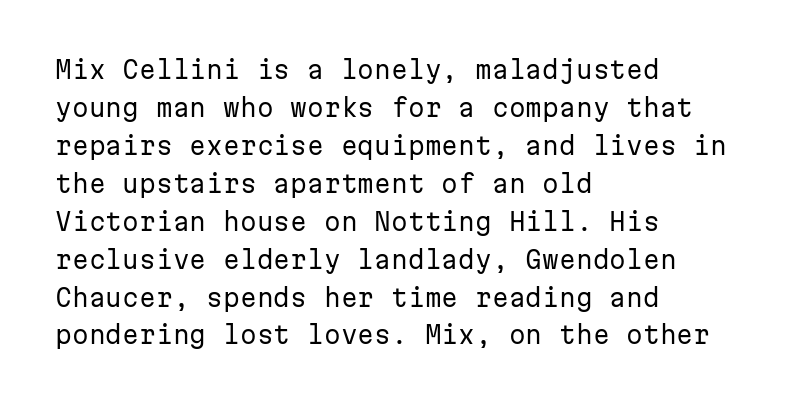
{"italic": "no", "bold": "no", "underline": "no", "align": "left", "line_spacing": "normal", "line_spacing_ratio": 1.58, "letter_spacing": "normal", "letter_spacing_em": 0.0, "glyph_px": 24}
